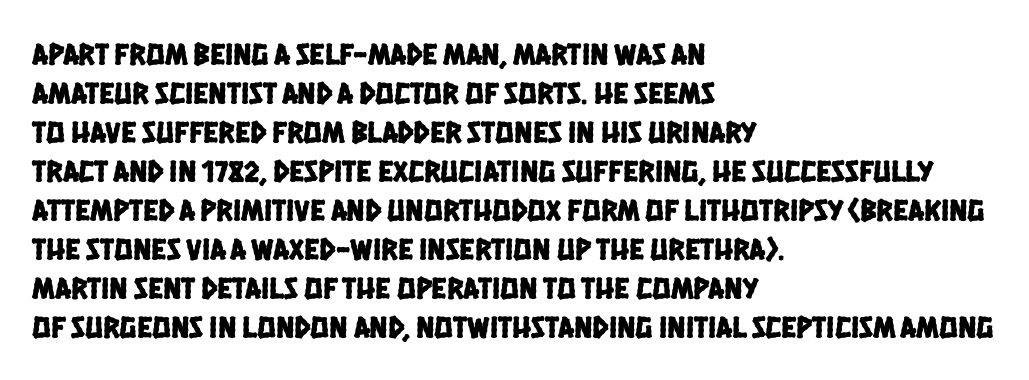
{"serif": "no", "width": "condensed", "stroke_contrast": "low", "x_height": "large", "monospaced": "no", "underline": "no", "align": "left", "line_spacing": "normal", "line_spacing_ratio": 1.26, "letter_spacing": "normal", "letter_spacing_em": 0.0, "glyph_px": 31}
